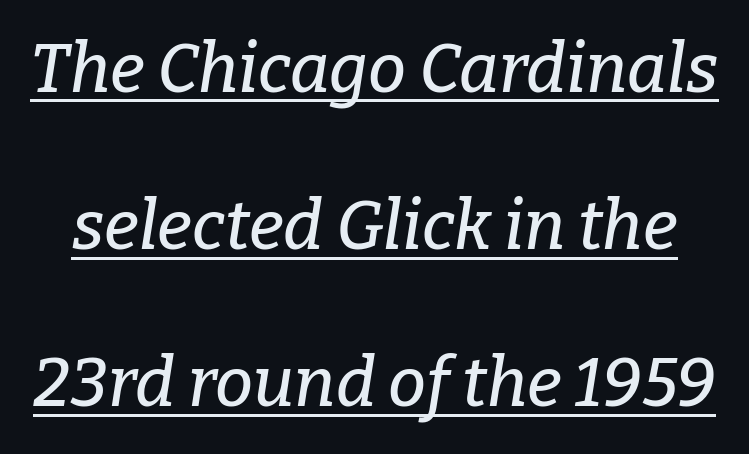
The image shows 68 px serif type, italic (leaning right); set loose line spacing (2.31x), normal letter spacing, underlined; low stroke contrast and a medium x-height.
